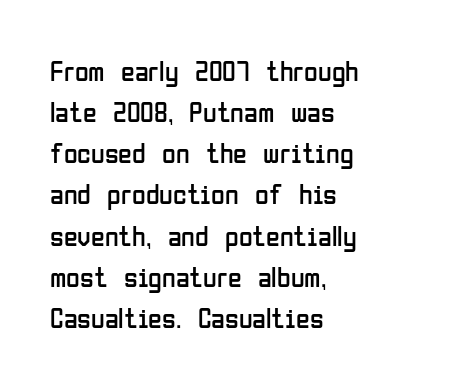
The passage is arranged the way most books set body copy — flush left. In terms of posture, this sample is upright. Nobody drew a line under any word here. Think of a printed novel: that variable character pitch is what you see here. The tracking reads as untouched default to a designer's eye.
